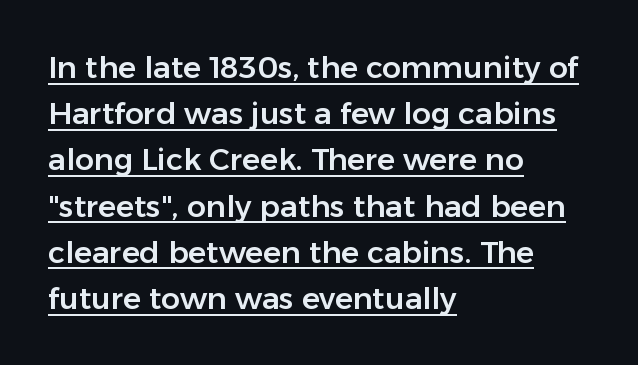
Q: Is the text italic (slanted)? A: No, it is upright.
Q: Is the typeface a serif or a sans-serif typeface? A: Sans-serif.
Q: Is the text underlined? A: Yes.
Q: How is the paragraph aligned? A: Left-aligned.
Q: Is the spacing between letters normal or unusually wide? A: Normal.
Q: Is the spacing between lines tight, normal or loose? A: Normal.
Q: Width (condensed, normal, or wide)? A: Normal.
Q: Stroke contrast? A: Low.
Q: x-height? A: Medium.
Q: Monospaced? A: No.
